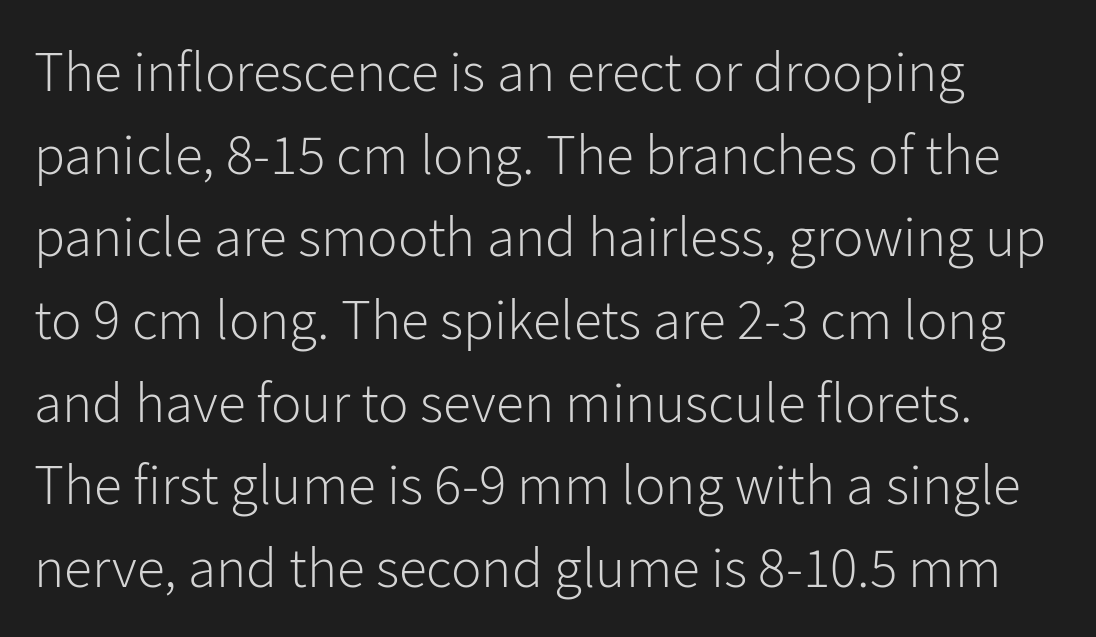
The image shows 57 px light sans-serif type, upright; set normal line spacing (1.45x), normal letter spacing, not underlined; low stroke contrast and a medium x-height.
